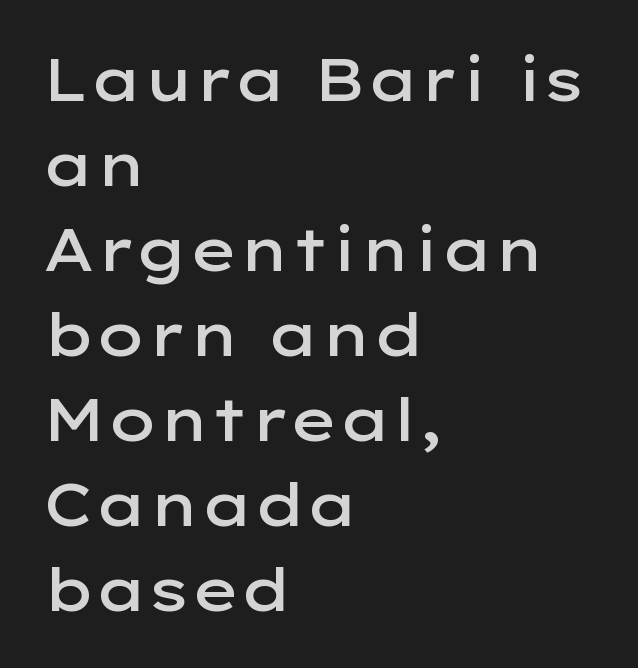
{"serif": "no", "italic": "no", "bold": "semi", "weight": "semibold", "width": "wide", "stroke_contrast": "low", "x_height": "medium", "monospaced": "no", "underline": "no", "align": "left", "line_spacing": "normal", "line_spacing_ratio": 1.44, "letter_spacing": "normal", "letter_spacing_em": 0.0, "glyph_px": 59}
